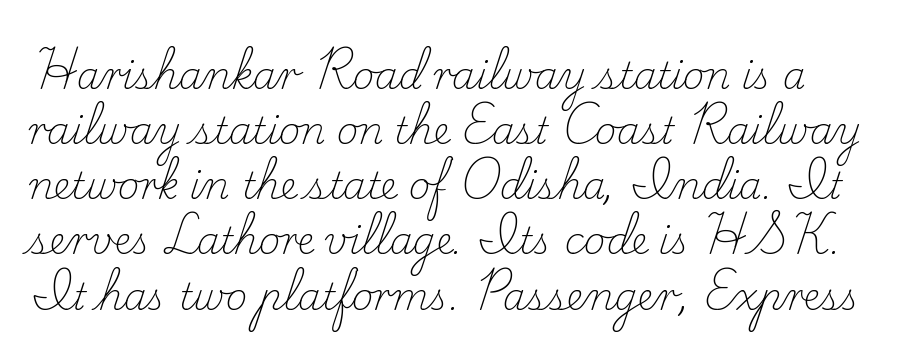
Q: Is the text bold? A: No.
Q: Is the text italic (slanted)? A: Yes.
Q: Is the typeface a serif or a sans-serif typeface? A: Serif.
Q: Is the text underlined? A: No.
Q: Is the spacing between letters normal or unusually wide? A: Normal.
Q: Is the spacing between lines tight, normal or loose? A: Normal.
Q: Width (condensed, normal, or wide)? A: Normal.
Q: Stroke contrast? A: Low.
Q: x-height? A: Small.
Q: Monospaced? A: No.
